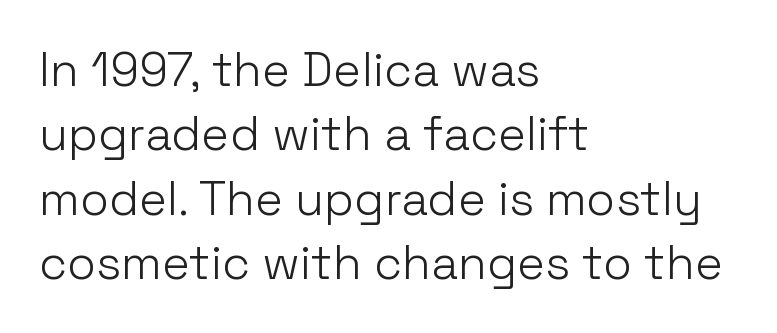
Q: Is the text bold? A: No.
Q: Is the text italic (slanted)? A: No, it is upright.
Q: Is the typeface a serif or a sans-serif typeface? A: Sans-serif.
Q: Is the text underlined? A: No.
Q: How is the paragraph aligned? A: Left-aligned.
Q: Is the spacing between letters normal or unusually wide? A: Normal.
Q: Is the spacing between lines tight, normal or loose? A: Normal.
Q: Width (condensed, normal, or wide)? A: Normal.
Q: Stroke contrast? A: Low.
Q: x-height? A: Medium.
Q: Monospaced? A: No.
